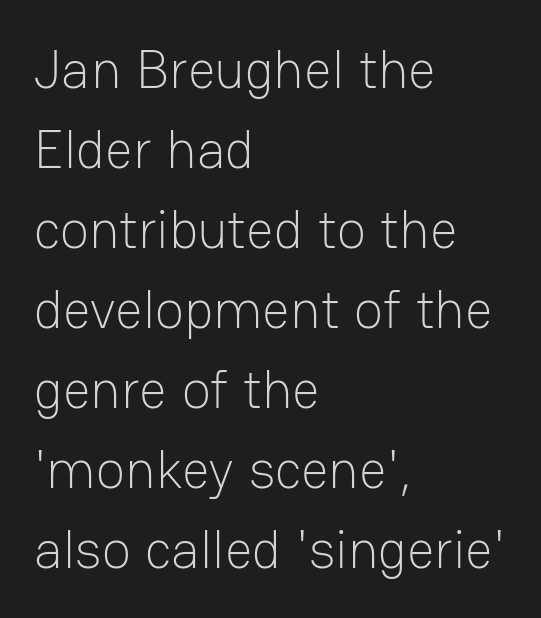
Q: Is the text bold? A: No.
Q: Is the text italic (slanted)? A: No, it is upright.
Q: Is the typeface a serif or a sans-serif typeface? A: Sans-serif.
Q: Is the text underlined? A: No.
Q: How is the paragraph aligned? A: Left-aligned.
Q: Is the spacing between letters normal or unusually wide? A: Normal.
Q: Is the spacing between lines tight, normal or loose? A: Normal.
Q: Width (condensed, normal, or wide)? A: Normal.
Q: Stroke contrast? A: Low.
Q: x-height? A: Medium.
Q: Monospaced? A: No.
